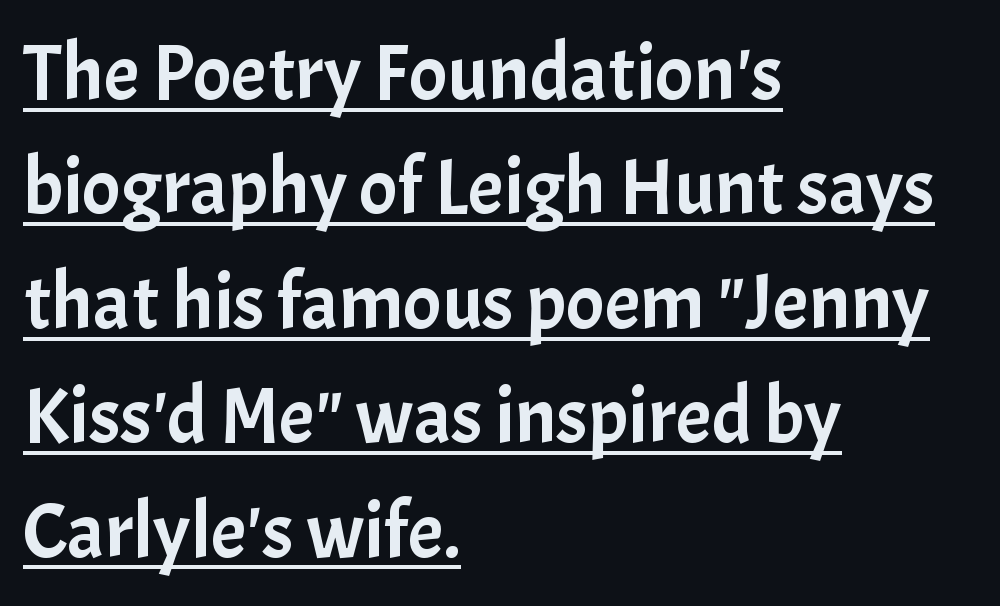
Q: Is the text italic (slanted)? A: No, it is upright.
Q: Is the typeface a serif or a sans-serif typeface? A: Sans-serif.
Q: Is the text underlined? A: Yes.
Q: How is the paragraph aligned? A: Left-aligned.
Q: Is the spacing between letters normal or unusually wide? A: Normal.
Q: Is the spacing between lines tight, normal or loose? A: Normal.
Q: Width (condensed, normal, or wide)? A: Normal.
Q: Stroke contrast? A: Low.
Q: x-height? A: Medium.
Q: Monospaced? A: No.
